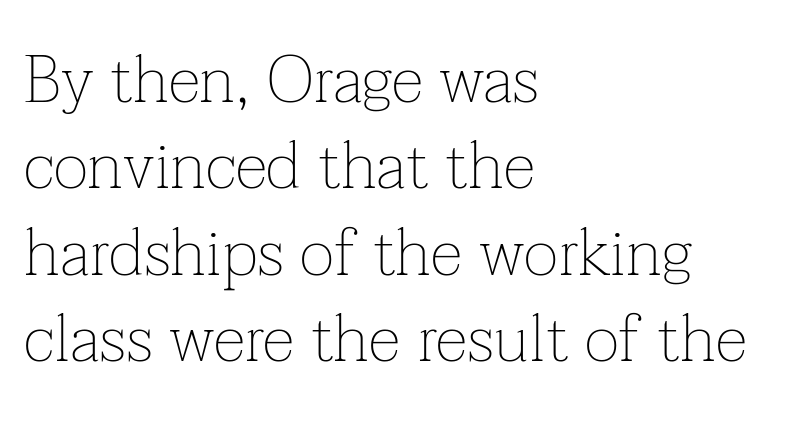
The image shows 66 px thin serif type, upright; set left-aligned, normal line spacing (1.31x), normal letter spacing, not underlined; low stroke contrast and a medium x-height.
